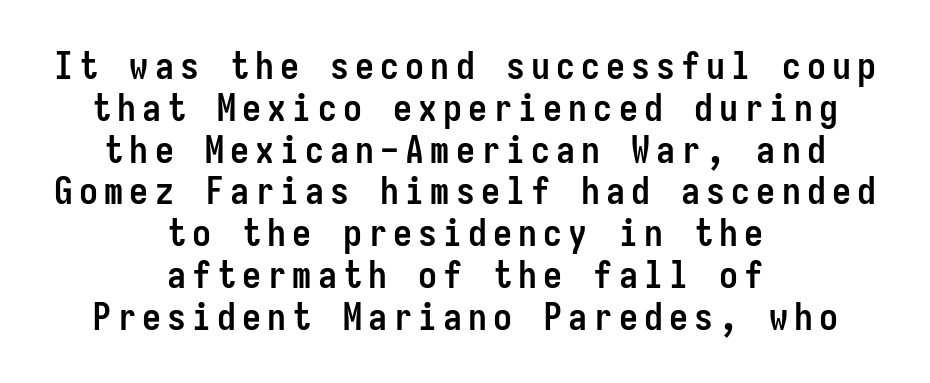
{"serif": "no", "italic": "no", "bold": "yes", "weight": "semibold", "width": "condensed", "stroke_contrast": "low", "x_height": "medium", "monospaced": "yes", "underline": "no", "align": "center", "line_spacing": "tight", "line_spacing_ratio": 1.1, "glyph_px": 38}
